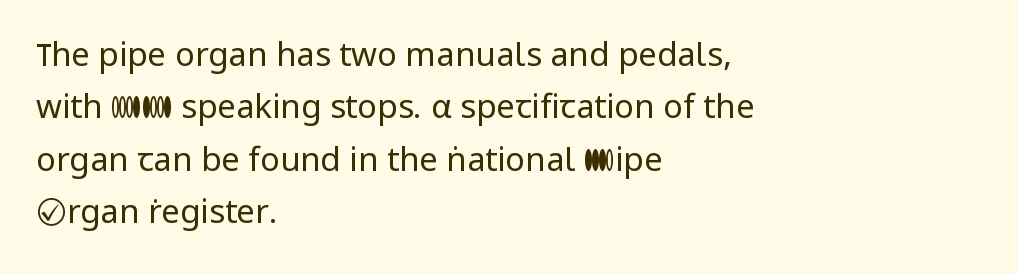
The image shows 33 px regular-weight sans-serif type, upright; set left-aligned, normal line spacing (1.59x), normal letter spacing, not underlined; low stroke contrast and a medium x-height.
